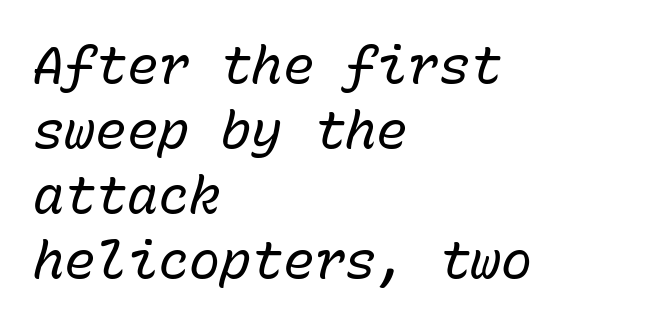
The image shows 52 px regular-weight type, italic (leaning right), monospaced; set left-aligned, normal line spacing (1.25x), normal letter spacing, not underlined; low stroke contrast and a medium x-height.
